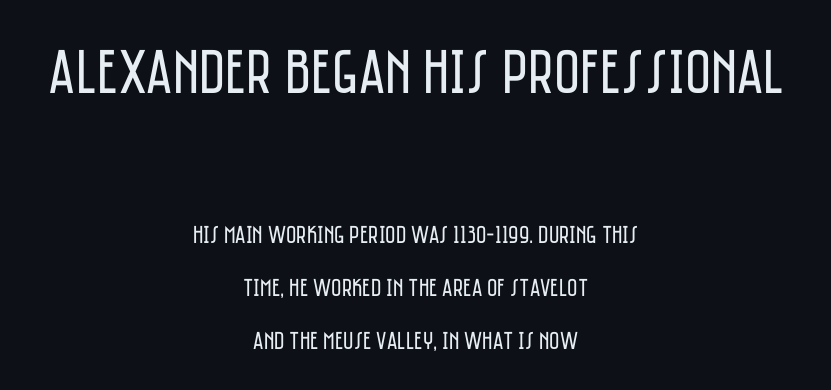
The image shows 63 px regular-weight, condensed sans-serif type, upright; set centered, loose line spacing (2.13x), normal letter spacing, not underlined; the first (top) block is 2.52x larger; low stroke contrast and a large x-height.
